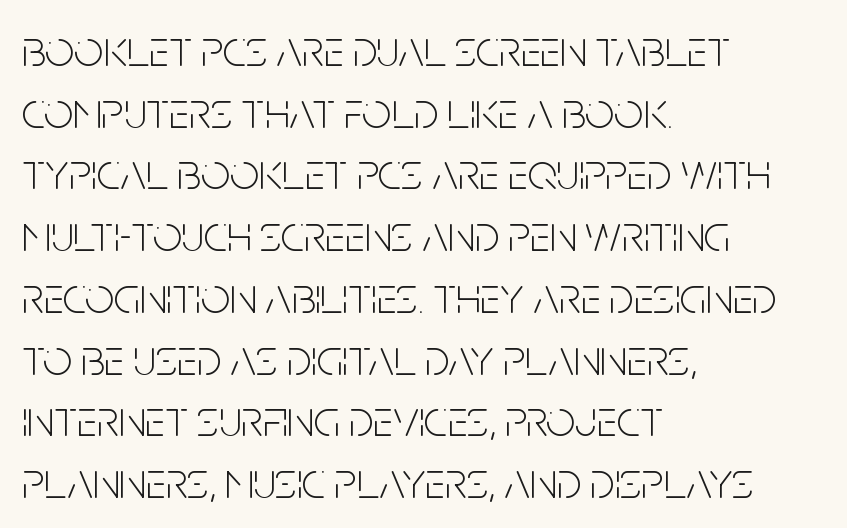
Q: Is the text bold? A: No.
Q: Is the text italic (slanted)? A: No, it is upright.
Q: Is the typeface a serif or a sans-serif typeface? A: Sans-serif.
Q: Is the text underlined? A: No.
Q: How is the paragraph aligned? A: Left-aligned.
Q: Is the spacing between letters normal or unusually wide? A: Normal.
Q: Width (condensed, normal, or wide)? A: Condensed.
Q: Stroke contrast? A: Low.
Q: x-height? A: Large.
Q: Monospaced? A: No.
